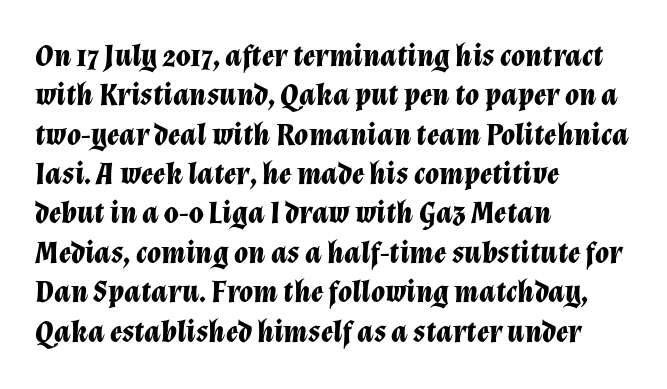
{"italic": "yes", "lean": "right", "slant_degrees": 12, "bold": "yes", "weight": "bold", "width": "normal", "stroke_contrast": "low", "x_height": "medium", "monospaced": "no", "underline": "no", "align": "left", "line_spacing_ratio": 1.23, "letter_spacing": "normal", "letter_spacing_em": 0.0, "glyph_px": 32}
